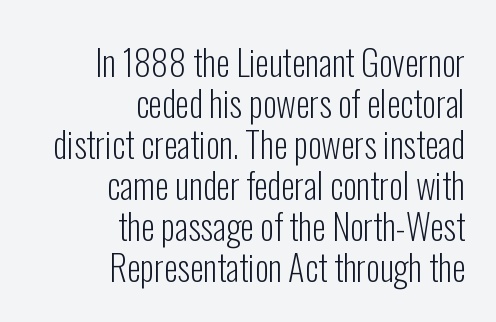
The image shows 35 px light, condensed sans-serif type, upright; set right-aligned, line spacing 1.17x, normal letter spacing, not underlined; low stroke contrast and a medium x-height.
